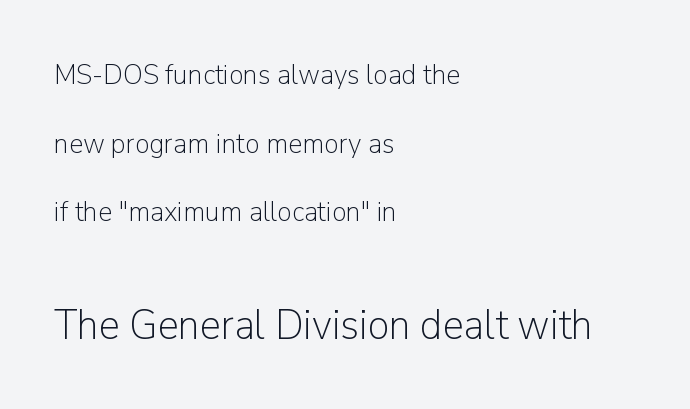
Q: Is the text bold? A: No.
Q: Is the text italic (slanted)? A: No, it is upright.
Q: Is the typeface a serif or a sans-serif typeface? A: Sans-serif.
Q: Is the text underlined? A: No.
Q: How is the paragraph aligned? A: Left-aligned.
Q: Is the spacing between letters normal or unusually wide? A: Normal.
Q: Is the spacing between lines tight, normal or loose? A: Loose.
Q: Which block of text is set in a larger size, the first (top) or the second (bottom)? A: The second (bottom) one.
Q: Width (condensed, normal, or wide)? A: Normal.
Q: Stroke contrast? A: Low.
Q: x-height? A: Medium.
Q: Monospaced? A: No.
